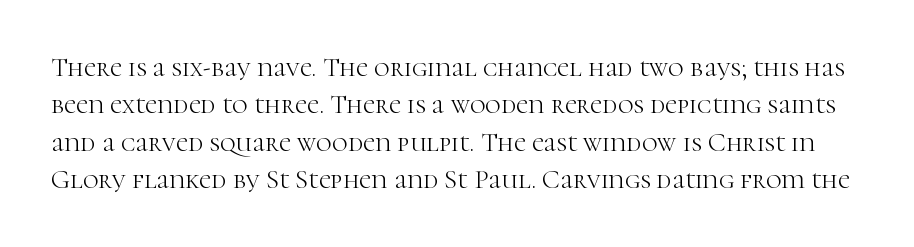
Q: Is the text bold? A: No.
Q: Is the text italic (slanted)? A: No, it is upright.
Q: Is the text underlined? A: No.
Q: Is the spacing between letters normal or unusually wide? A: Normal.
Q: Is the spacing between lines tight, normal or loose? A: Normal.
